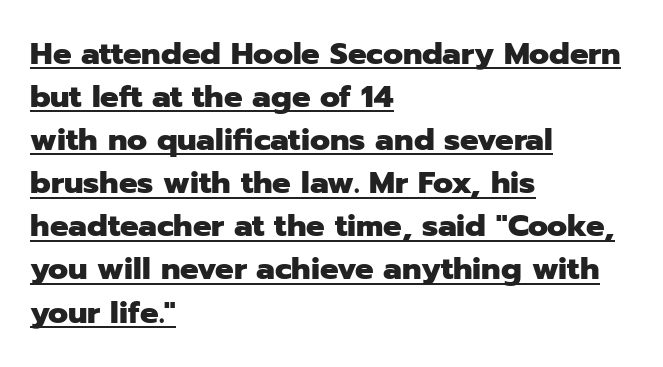
Vertically, the passage feels balanced, rows spaced as you'd expect. Looks like regular typesetting: each glyph gets only the width it needs. Posture: upright roman. Caption: multi-line text, flush left, ragged right. The line texture is even and compact thanks to regular tracking.
